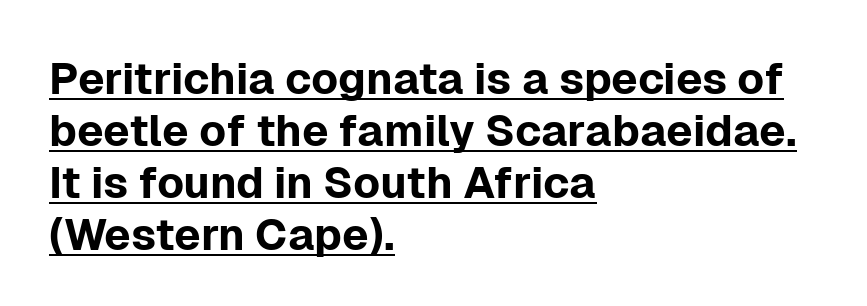
The image shows 44 px sans-serif type, upright; set left-aligned, line spacing 1.18x, normal letter spacing, underlined; low stroke contrast and a medium x-height.
